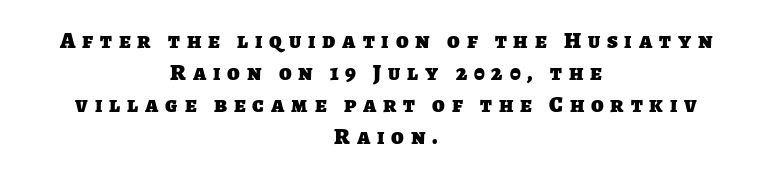
{"bold": "yes", "underline": "no", "align": "center", "line_spacing": "normal", "line_spacing_ratio": 1.39, "letter_spacing": "wide", "letter_spacing_em": 0.3, "glyph_px": 23}
